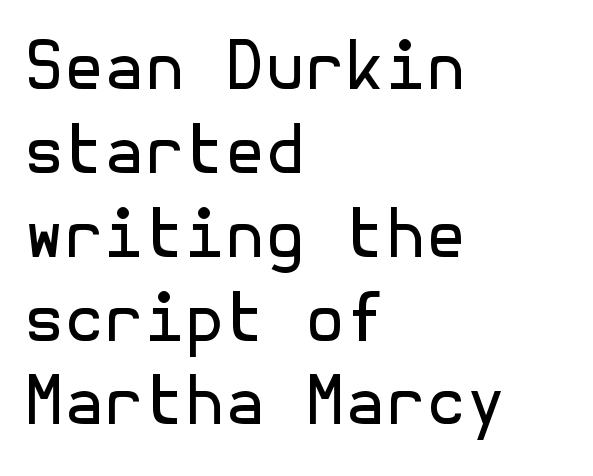
Q: Is the text bold? A: No.
Q: Is the text italic (slanted)? A: No, it is upright.
Q: Is the typeface a serif or a sans-serif typeface? A: Sans-serif.
Q: Is the text underlined? A: No.
Q: How is the paragraph aligned? A: Left-aligned.
Q: Is the spacing between letters normal or unusually wide? A: Normal.
Q: Is the spacing between lines tight, normal or loose? A: Normal.
Q: Width (condensed, normal, or wide)? A: Normal.
Q: x-height? A: Medium.
